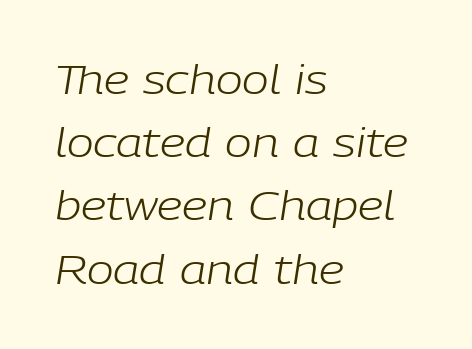
The image shows 40 px light type, italic (leaning right); set left-aligned, normal line spacing (1.58x), normal letter spacing, not underlined; low stroke contrast and a medium x-height.
